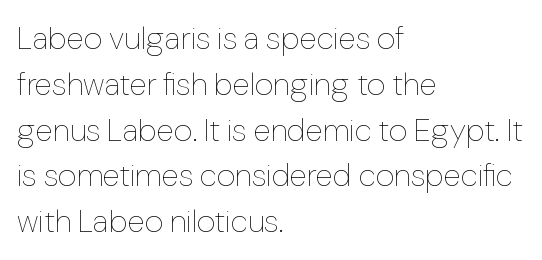
The image shows 32 px thin type, upright; set left-aligned, normal line spacing (1.43x), normal letter spacing, not underlined; low stroke contrast and a medium x-height.
